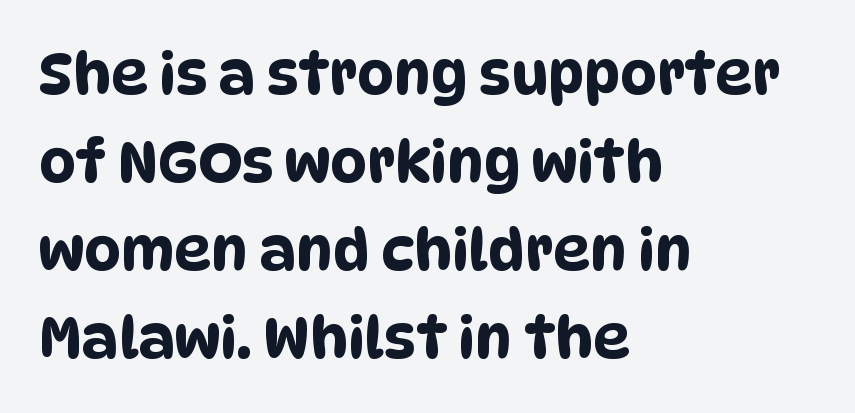
{"serif": "no", "width": "condensed", "stroke_contrast": "low", "x_height": "large", "monospaced": "no", "underline": "no", "align": "left", "line_spacing": "normal", "line_spacing_ratio": 1.52, "letter_spacing": "normal", "letter_spacing_em": 0.0, "glyph_px": 58}
